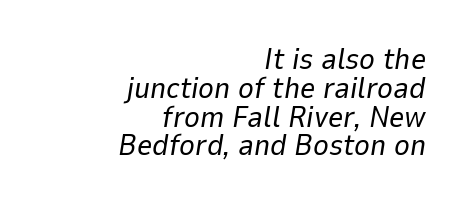
{"italic": "yes", "lean": "right", "slant_degrees": 9, "bold": "no", "weight": "regular", "width": "normal", "stroke_contrast": "low", "x_height": "medium", "monospaced": "no", "underline": "no", "align": "right", "line_spacing": "tight", "line_spacing_ratio": 0.96, "letter_spacing": "normal", "letter_spacing_em": 0.0, "glyph_px": 30}
